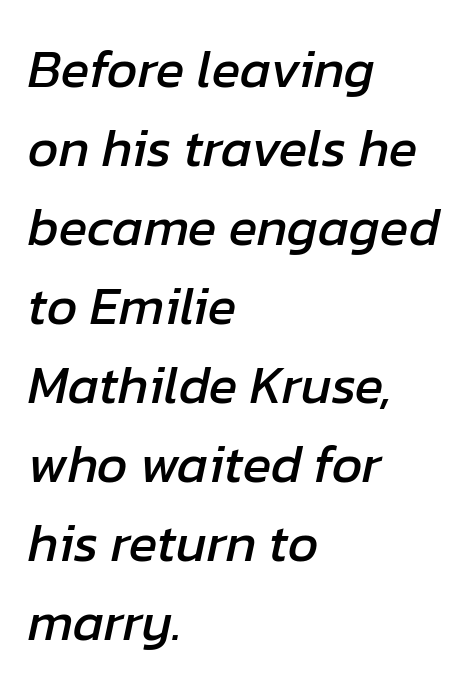
Q: Is the text italic (slanted)? A: Yes, it leans right by about 12 degrees.
Q: Is the text underlined? A: No.
Q: How is the paragraph aligned? A: Left-aligned.
Q: Is the spacing between letters normal or unusually wide? A: Normal.
Q: Is the spacing between lines tight, normal or loose? A: Normal.
Q: Width (condensed, normal, or wide)? A: Normal.
Q: Stroke contrast? A: Low.
Q: x-height? A: Medium.
Q: Monospaced? A: No.
